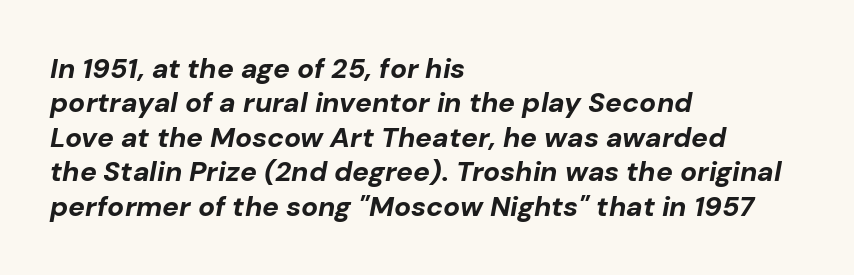
Descenders hang freely into open space. The passage is arranged the way most books set body copy — flush left. You can tell it's italic because the verticals aren't actually vertical. Varying glyph widths throughout — classic text-font behaviour. Look at the stroke-to-counter ratio: heavy, a bold.
